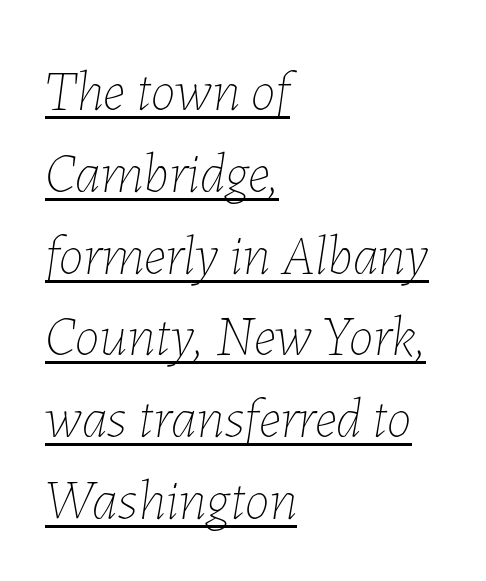
The image shows 56 px thin type, italic (leaning right); set left-aligned, normal line spacing (1.46x), normal letter spacing, underlined; low stroke contrast and a medium x-height.
